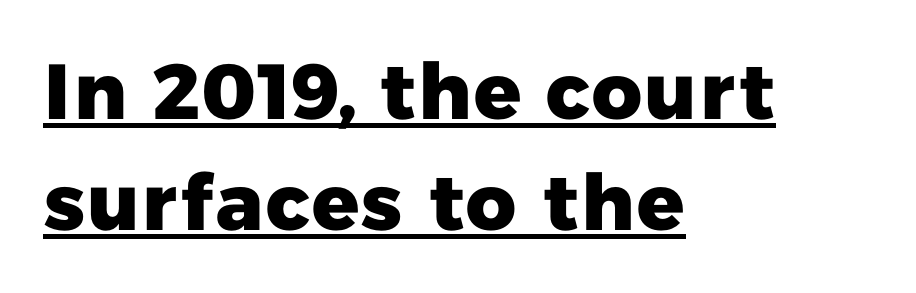
Q: Is the text bold? A: Yes.
Q: Is the typeface a serif or a sans-serif typeface? A: Sans-serif.
Q: Is the text underlined? A: Yes.
Q: How is the paragraph aligned? A: Left-aligned.
Q: Is the spacing between letters normal or unusually wide? A: Normal.
Q: Is the spacing between lines tight, normal or loose? A: Normal.
Q: Width (condensed, normal, or wide)? A: Normal.
Q: Stroke contrast? A: Low.
Q: x-height? A: Medium.
Q: Monospaced? A: No.
